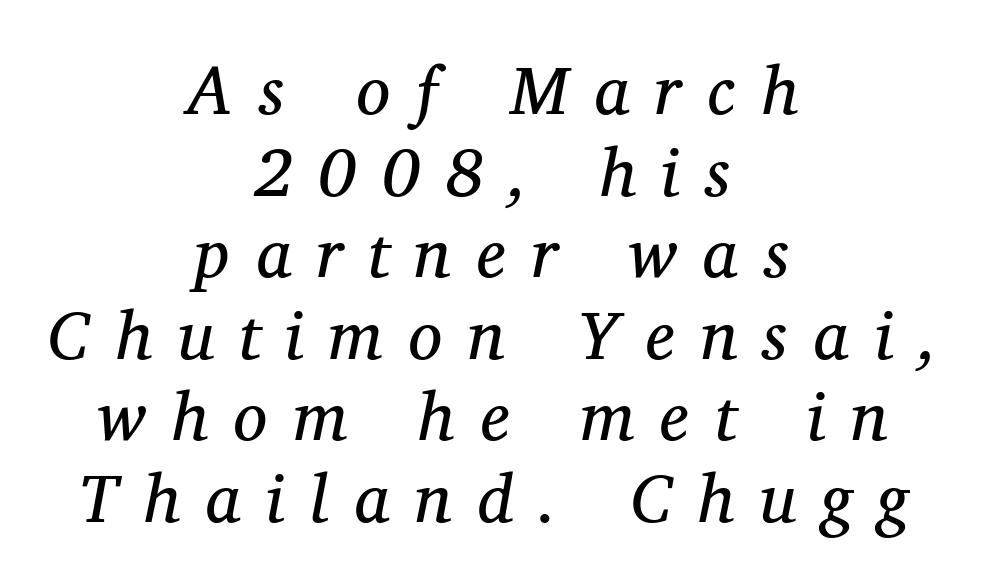
Looking at the ascenders, they clearly lean. Spacing verdict: proportional, widths tailored to each character. Loose tracking; the words dissolve into strings of separated letters. The text was rendered using a seriffed face with decorative stroke endings. Stroke thickness stays within the range of a standard reading face or lighter.
